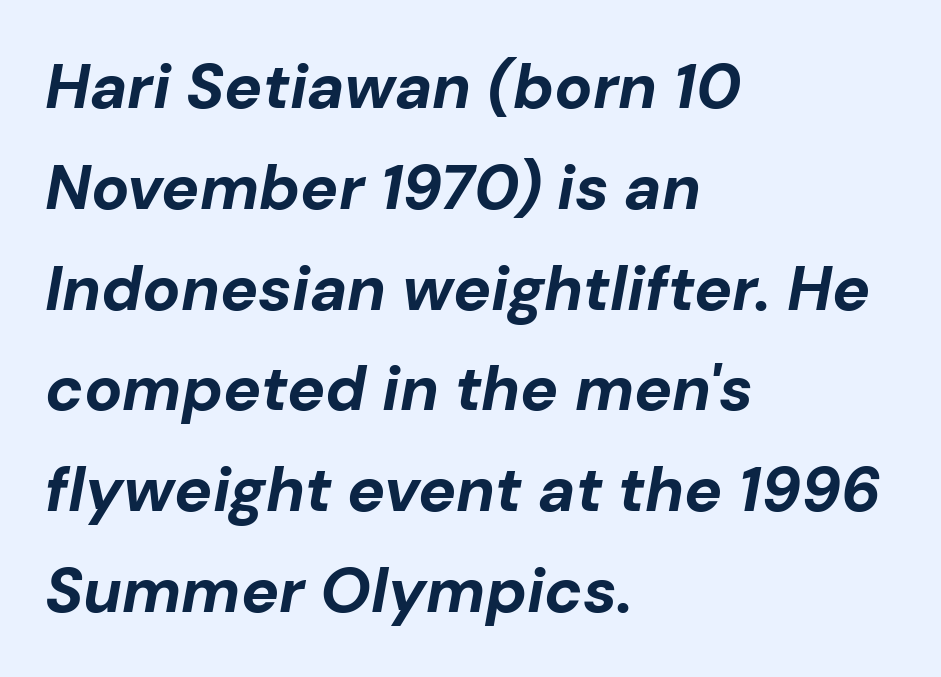
{"italic": "yes", "lean": "right", "slant_degrees": 10, "bold": "yes", "weight": "bold", "width": "normal", "stroke_contrast": "low", "x_height": "medium", "monospaced": "no", "underline": "no", "align": "left", "line_spacing": "normal", "line_spacing_ratio": 1.6, "letter_spacing": "normal", "letter_spacing_em": 0.0, "glyph_px": 63}
